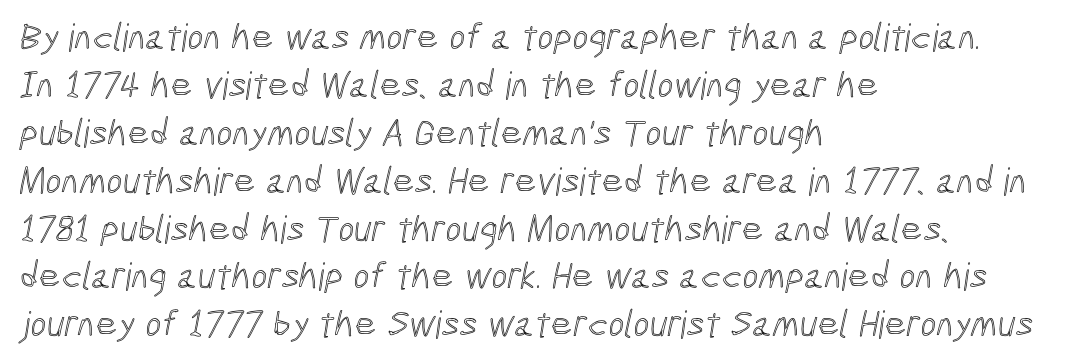
The image shows 38 px condensed type; set left-aligned, normal line spacing (1.26x), normal letter spacing, not underlined; a medium x-height.
